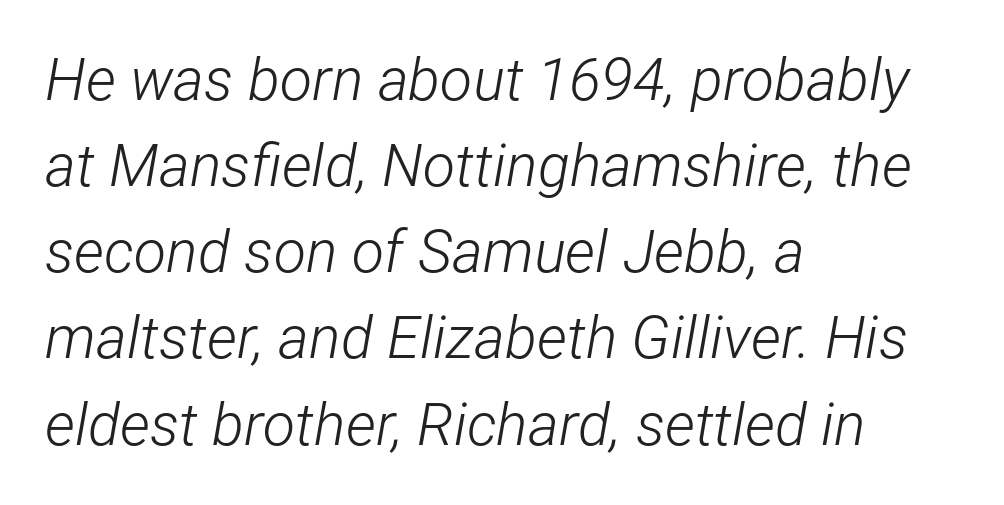
The image shows 59 px light, condensed type, italic (leaning right); set left-aligned, normal line spacing (1.46x), normal letter spacing, not underlined; low stroke contrast and a medium x-height.
